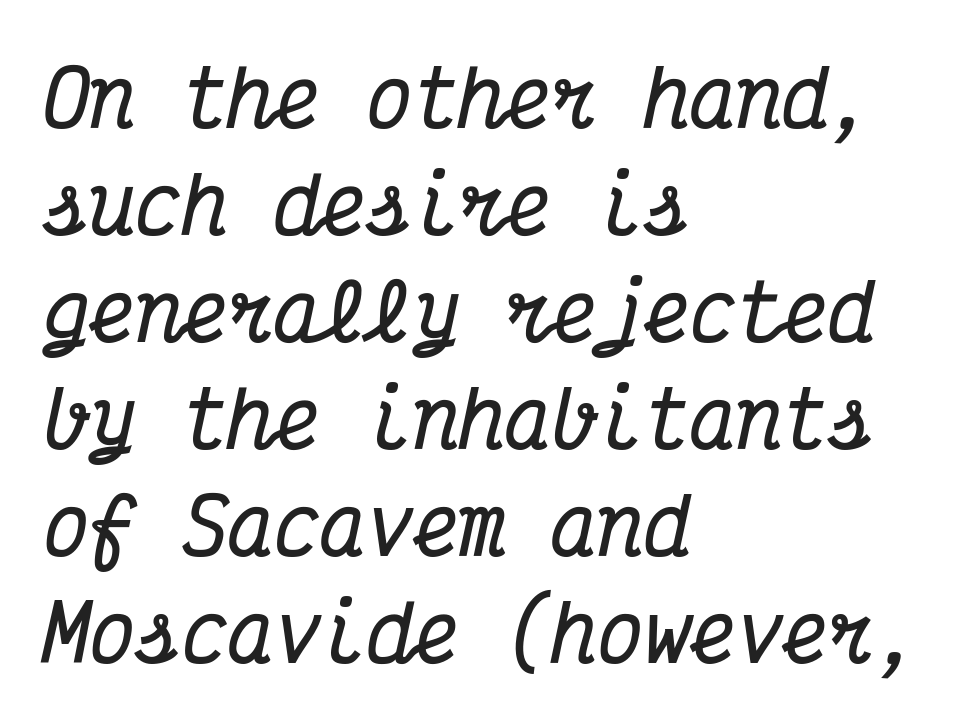
The image shows 77 px bold, condensed serif type, italic (leaning right), monospaced; set left-aligned, normal line spacing (1.39x), normal letter spacing, not underlined; medium stroke contrast and a medium x-height.
